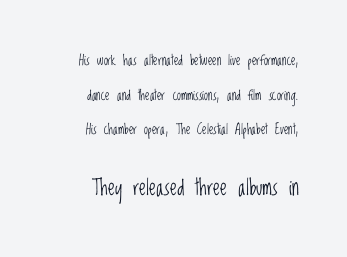
Q: Is the text bold? A: No.
Q: Is the text italic (slanted)? A: No, it is upright.
Q: Is the text underlined? A: No.
Q: How is the paragraph aligned? A: Right-aligned.
Q: Is the spacing between letters normal or unusually wide? A: Normal.
Q: Is the spacing between lines tight, normal or loose? A: Loose.
Q: Which block of text is set in a larger size, the first (top) or the second (bottom)? A: The second (bottom) one.
